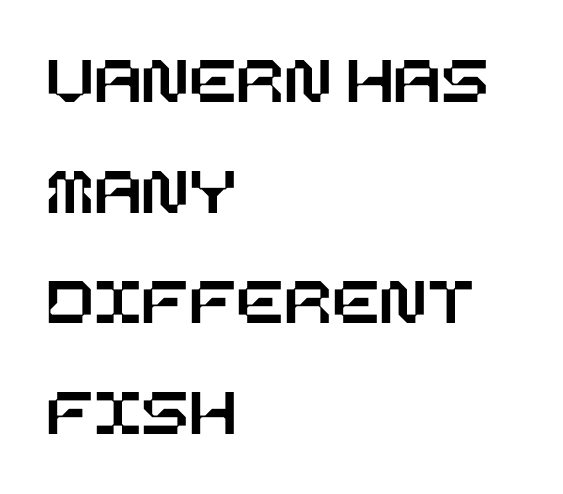
The image shows 70 px text type, upright; set left-aligned, normal line spacing (1.58x), normal letter spacing, not underlined; low stroke contrast and a large x-height.
